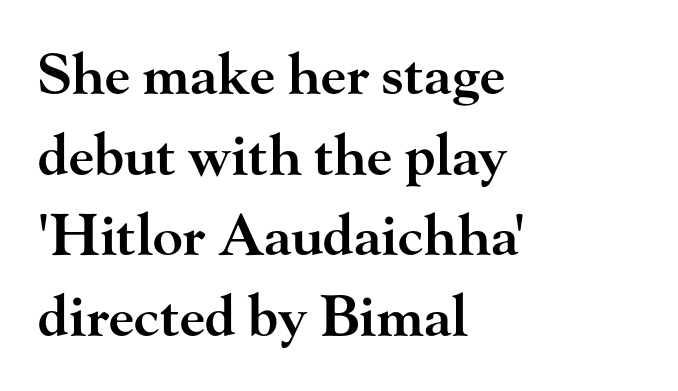
Does the type have serifs? Yes, each stem ends in a small foot. On the weight axis this lands at semibold, roughly 600. Rows of type keep a routine distance in the vertical direction. Character widths vary here, with narrow letters taking less room than wide ones. The ragged edge is on the right, which tells us the setting is flush left. The type is set solid horizontally, with unmodified tracking.
